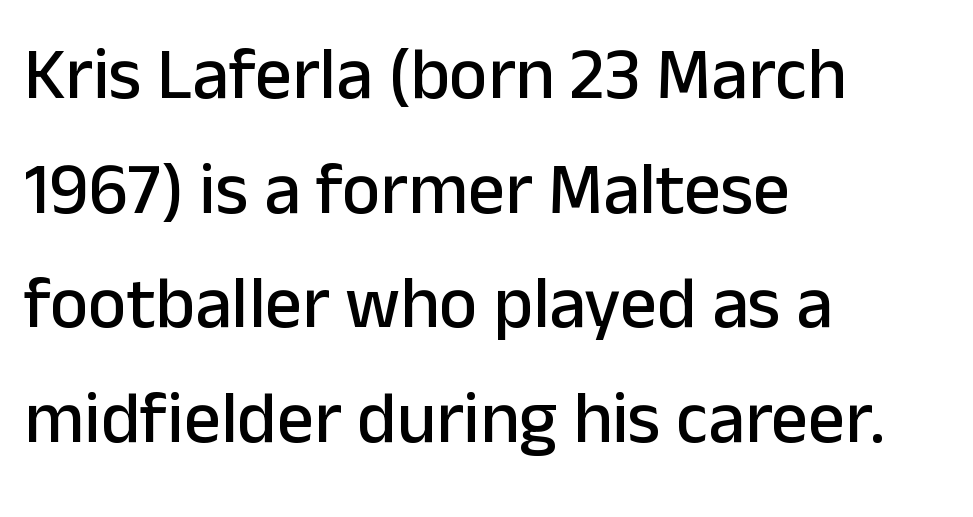
The designer left line spacing at the default. All the whitespace from short lines collects on the right. The horizontal fit of the characters is conventional and even. Unlike italic type, these characters show no tilt at all.
